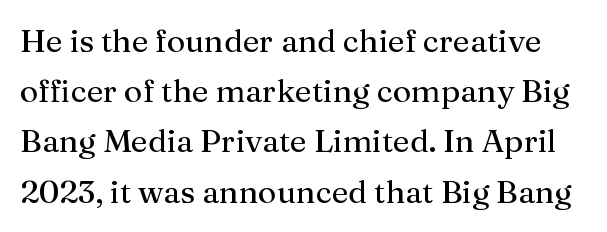
The designer went with a serif here, giving each stem small feet. Ink coverage per letter is moderate at most. The face used here is proportionally spaced, like ordinary book or web type. How are the letters spaced? Ordinarily, with no added tracking. The lines sit at an ordinary, default distance from one another.
